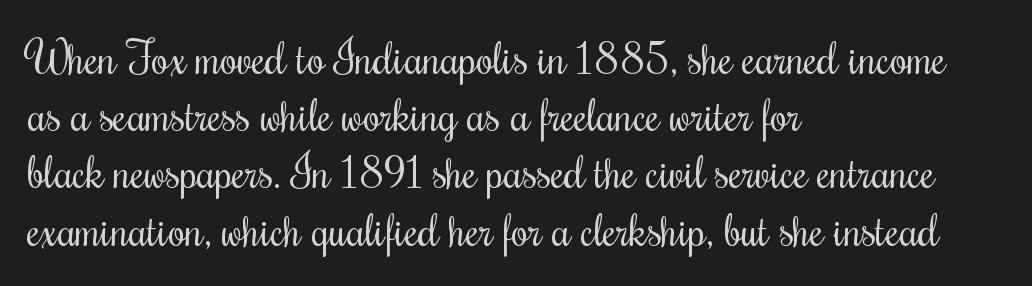
{"bold": "no", "weight": "regular", "width": "condensed", "stroke_contrast": "medium", "x_height": "small", "monospaced": "no", "underline": "no", "align": "left", "line_spacing": "normal", "line_spacing_ratio": 1.3, "letter_spacing": "normal", "letter_spacing_em": 0.0, "glyph_px": 44}
